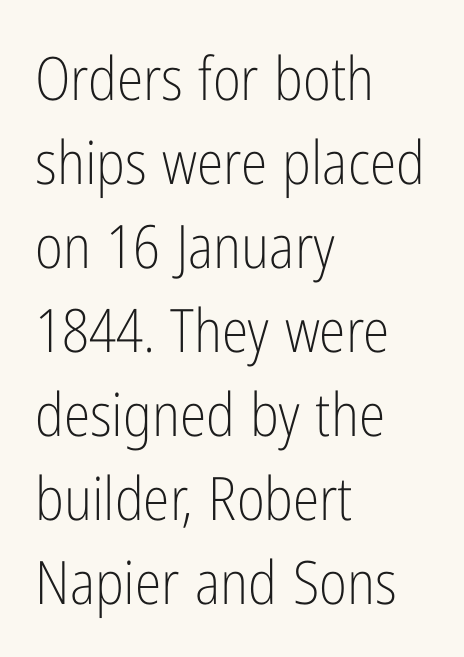
The image shows 60 px light, condensed sans-serif type, upright; set left-aligned, normal line spacing (1.4x), normal letter spacing, not underlined; low stroke contrast and a medium x-height.
